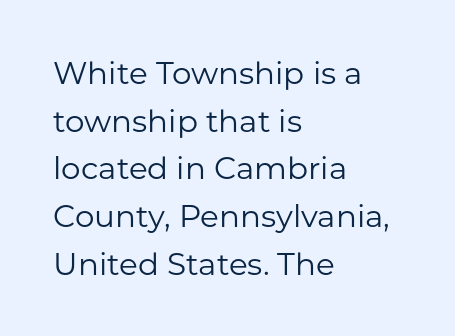
{"serif": "no", "italic": "no", "bold": "no", "weight": "regular", "width": "normal", "stroke_contrast": "low", "x_height": "medium", "monospaced": "no", "underline": "no", "align": "left", "line_spacing": "normal", "line_spacing_ratio": 1.54, "letter_spacing": "normal", "letter_spacing_em": 0.0, "glyph_px": 31}
